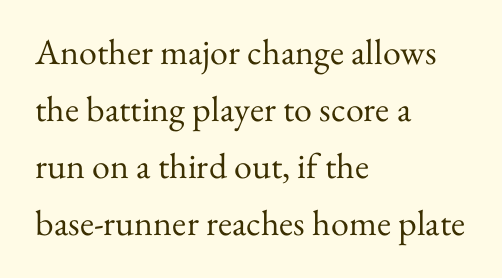
{"serif": "yes", "italic": "no", "bold": "no", "weight": "regular", "width": "normal", "stroke_contrast": "medium", "x_height": "small", "monospaced": "no", "underline": "no", "align": "left", "line_spacing": "normal", "line_spacing_ratio": 1.58, "letter_spacing": "normal", "letter_spacing_em": 0.0, "glyph_px": 36}
